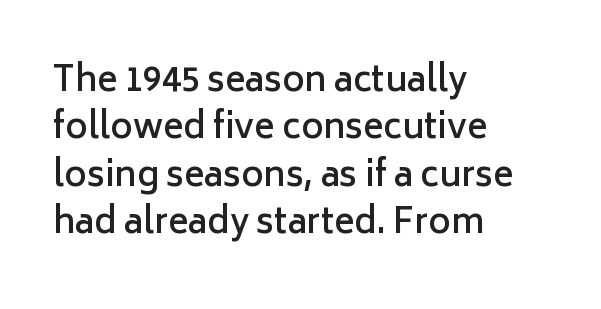
{"serif": "no", "italic": "no", "bold": "semi", "weight": "semibold", "width": "normal", "stroke_contrast": "low", "x_height": "medium", "monospaced": "no", "underline": "no", "align": "left", "line_spacing": "normal", "line_spacing_ratio": 1.39, "letter_spacing": "normal", "letter_spacing_em": 0.0, "glyph_px": 34}
